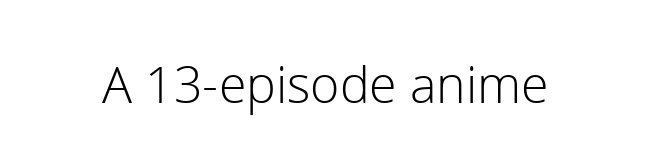
The image shows 50 px light sans-serif type, upright; set normal letter spacing, not underlined; a medium x-height.
